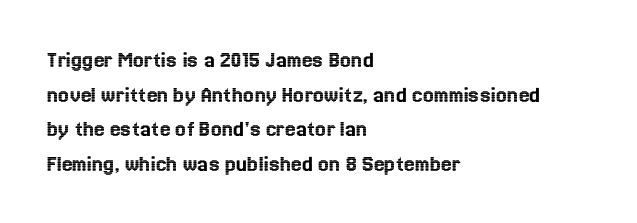
{"italic": "no", "underline": "no", "align": "left", "line_spacing": "normal", "line_spacing_ratio": 1.44, "letter_spacing": "normal", "letter_spacing_em": 0.0, "glyph_px": 24}
